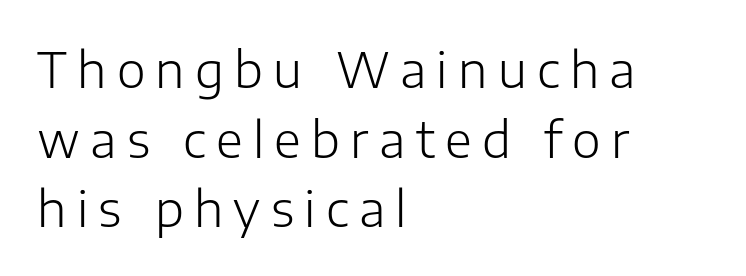
Q: Is the text bold? A: No.
Q: Is the text italic (slanted)? A: No, it is upright.
Q: Is the typeface a serif or a sans-serif typeface? A: Sans-serif.
Q: Is the text underlined? A: No.
Q: How is the paragraph aligned? A: Left-aligned.
Q: Is the spacing between letters normal or unusually wide? A: Unusually wide.
Q: Is the spacing between lines tight, normal or loose? A: Normal.
Q: Width (condensed, normal, or wide)? A: Normal.
Q: Stroke contrast? A: Low.
Q: x-height? A: Medium.
Q: Monospaced? A: No.
